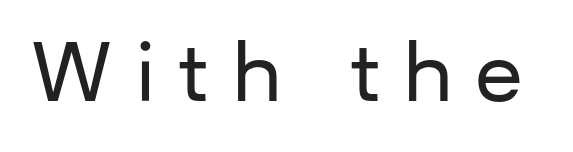
{"serif": "no", "italic": "no", "width": "normal", "stroke_contrast": "low", "x_height": "medium", "monospaced": "no", "underline": "no", "letter_spacing": "wide", "letter_spacing_em": 0.29, "glyph_px": 78}
